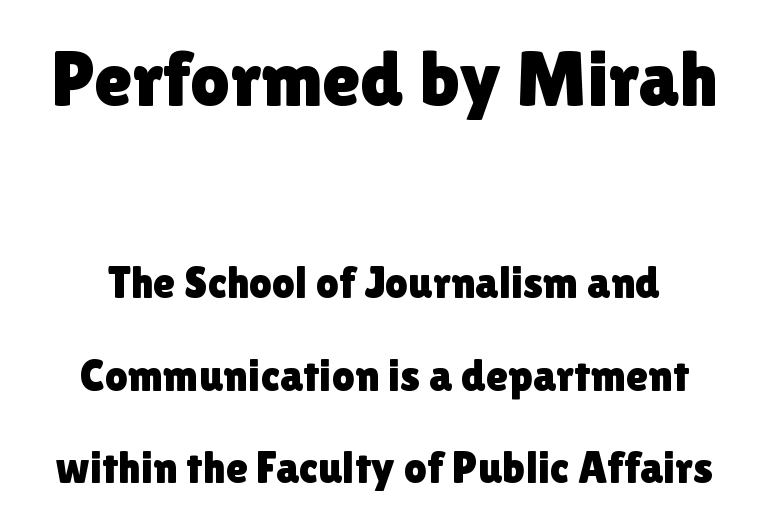
The rendering shows plain stroke endings on the letterforms — a sans-serif design. Summary of vertical rhythm: relaxed, with wide interline spacing. The passage shown begins with its larger block and ends with its smaller one. Underlining? Definitely not there.
